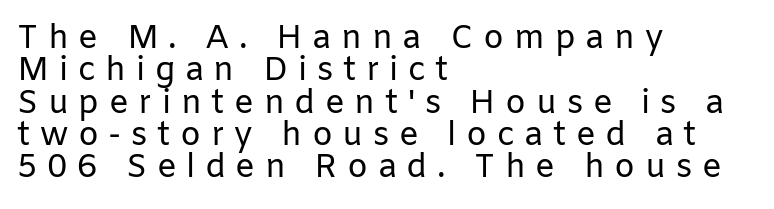
Q: Is the text bold? A: No.
Q: Is the text italic (slanted)? A: No, it is upright.
Q: Is the typeface a serif or a sans-serif typeface? A: Sans-serif.
Q: Is the text underlined? A: No.
Q: How is the paragraph aligned? A: Left-aligned.
Q: Is the spacing between letters normal or unusually wide? A: Unusually wide.
Q: Is the spacing between lines tight, normal or loose? A: Tight.
Q: Width (condensed, normal, or wide)? A: Normal.
Q: Stroke contrast? A: Low.
Q: x-height? A: Medium.
Q: Monospaced? A: No.
